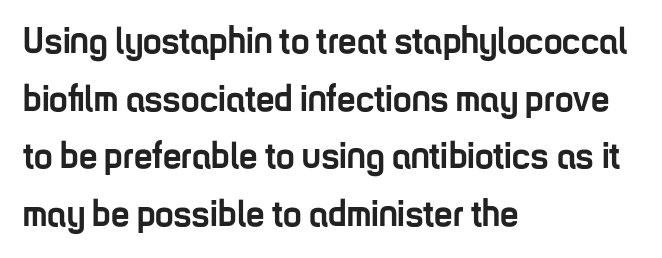
Q: Is the text bold? A: Yes.
Q: Is the text italic (slanted)? A: No, it is upright.
Q: Is the typeface a serif or a sans-serif typeface? A: Sans-serif.
Q: Is the text underlined? A: No.
Q: How is the paragraph aligned? A: Left-aligned.
Q: Is the spacing between letters normal or unusually wide? A: Normal.
Q: Is the spacing between lines tight, normal or loose? A: Normal.
Q: Width (condensed, normal, or wide)? A: Condensed.
Q: Stroke contrast? A: Low.
Q: x-height? A: Medium.
Q: Monospaced? A: No.
